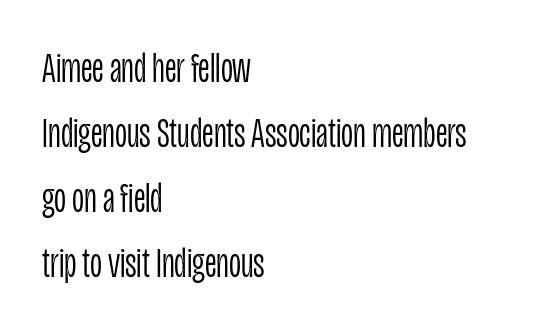
Q: Is the text bold? A: No.
Q: Is the text italic (slanted)? A: No, it is upright.
Q: Is the typeface a serif or a sans-serif typeface? A: Sans-serif.
Q: Is the text underlined? A: No.
Q: How is the paragraph aligned? A: Left-aligned.
Q: Is the spacing between letters normal or unusually wide? A: Normal.
Q: Is the spacing between lines tight, normal or loose? A: Normal.
Q: Width (condensed, normal, or wide)? A: Condensed.
Q: Stroke contrast? A: Low.
Q: x-height? A: Large.
Q: Monospaced? A: No.
